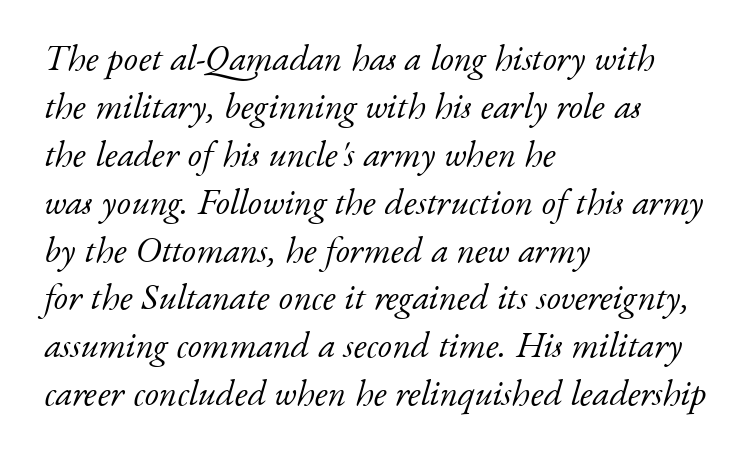
Q: Is the text bold? A: No.
Q: Is the text italic (slanted)? A: Yes, it leans right by about 17 degrees.
Q: Is the typeface a serif or a sans-serif typeface? A: Serif.
Q: Is the text underlined? A: No.
Q: How is the paragraph aligned? A: Left-aligned.
Q: Is the spacing between letters normal or unusually wide? A: Normal.
Q: Is the spacing between lines tight, normal or loose? A: Normal.
Q: Width (condensed, normal, or wide)? A: Normal.
Q: Stroke contrast? A: Low.
Q: x-height? A: Small.
Q: Monospaced? A: No.
